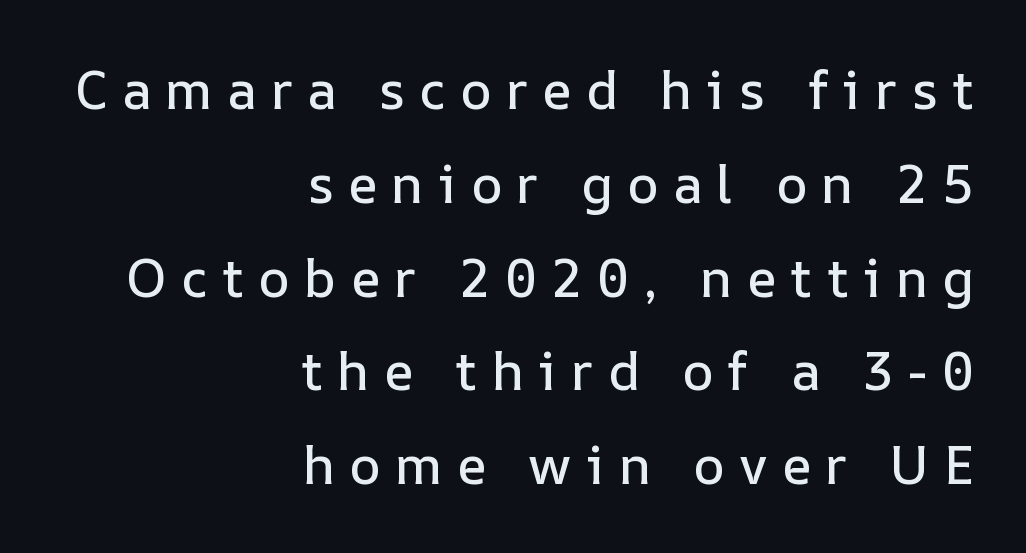
Q: Is the text italic (slanted)? A: No, it is upright.
Q: Is the text underlined? A: No.
Q: How is the paragraph aligned? A: Right-aligned.
Q: Is the spacing between letters normal or unusually wide? A: Unusually wide.
Q: Width (condensed, normal, or wide)? A: Normal.
Q: Stroke contrast? A: Low.
Q: x-height? A: Medium.
Q: Monospaced? A: No.
